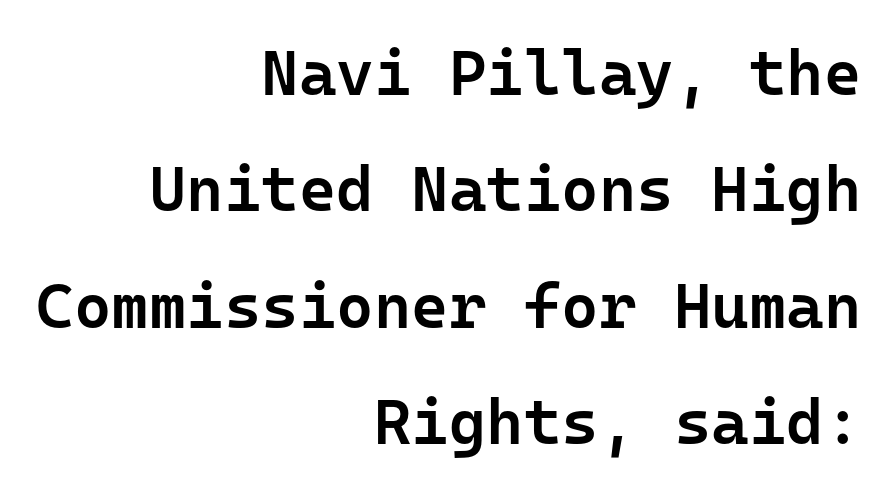
Q: Is the text bold? A: Semi-bold.
Q: Is the text italic (slanted)? A: No, it is upright.
Q: Is the typeface a serif or a sans-serif typeface? A: Sans-serif.
Q: Is the text underlined? A: No.
Q: How is the paragraph aligned? A: Right-aligned.
Q: Is the spacing between letters normal or unusually wide? A: Normal.
Q: Width (condensed, normal, or wide)? A: Normal.
Q: Stroke contrast? A: Low.
Q: x-height? A: Medium.
Q: Monospaced? A: Yes.
